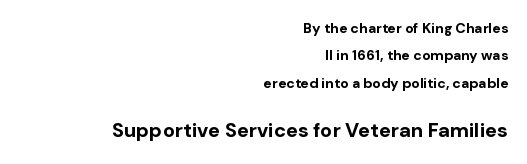
{"italic": "no", "bold": "yes", "underline": "no", "align": "right", "line_spacing": "loose", "line_spacing_ratio": 1.96, "letter_spacing": "normal", "letter_spacing_em": 0.0, "larger_block": "second", "size_ratio": 1.43, "glyph_px": 20}
